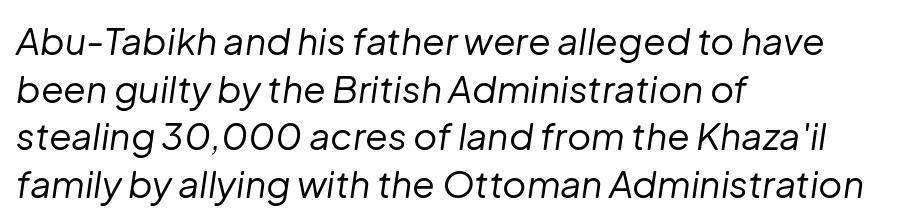
Q: Is the text bold? A: No.
Q: Is the text italic (slanted)? A: Yes, it leans right by about 8 degrees.
Q: Is the text underlined? A: No.
Q: How is the paragraph aligned? A: Left-aligned.
Q: Is the spacing between letters normal or unusually wide? A: Normal.
Q: Is the spacing between lines tight, normal or loose? A: Normal.
Q: Width (condensed, normal, or wide)? A: Normal.
Q: Stroke contrast? A: Low.
Q: x-height? A: Medium.
Q: Monospaced? A: No.
